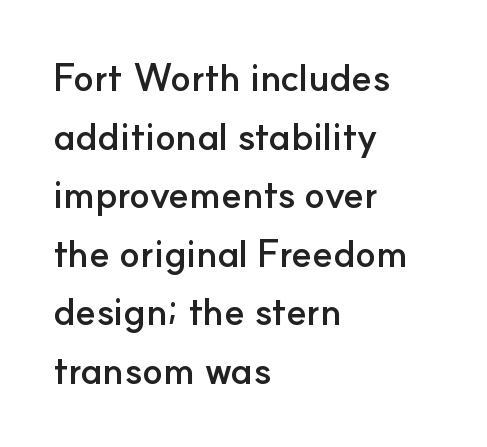
The image shows 38 px semibold sans-serif type, upright; set left-aligned, normal line spacing (1.54x), normal letter spacing, not underlined; low stroke contrast and a small x-height.
